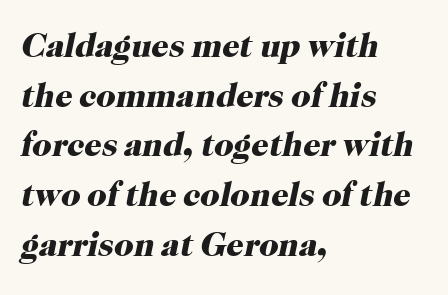
The image shows 34 px heavy serif type, italic (leaning right); set left-aligned, normal line spacing (1.46x), normal letter spacing, not underlined; high stroke contrast and a medium x-height.
